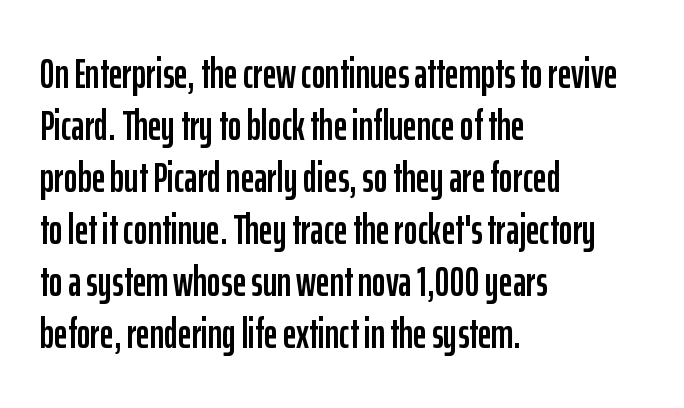
{"serif": "no", "italic": "no", "width": "condensed", "stroke_contrast": "low", "x_height": "medium", "monospaced": "no", "underline": "no", "align": "left", "line_spacing_ratio": 1.24, "letter_spacing": "normal", "letter_spacing_em": 0.0, "glyph_px": 42}
